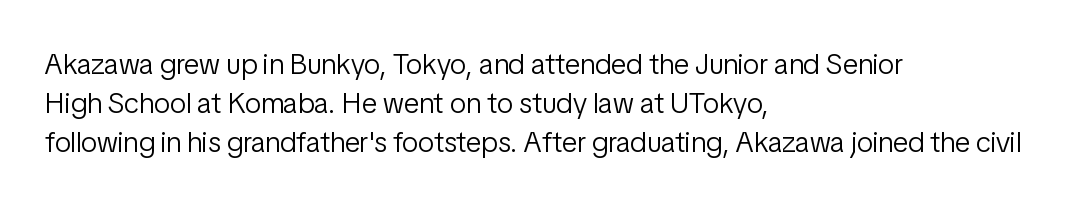
Compared with a typical body face, this is equally light or lighter still. Each row of text sits above clean, open space. This sample has the flowing, uneven cadence of proportional lettering. Nope, no serifs anywhere on these letters. Reading down the block, your eye returns to a fixed left position each line.
